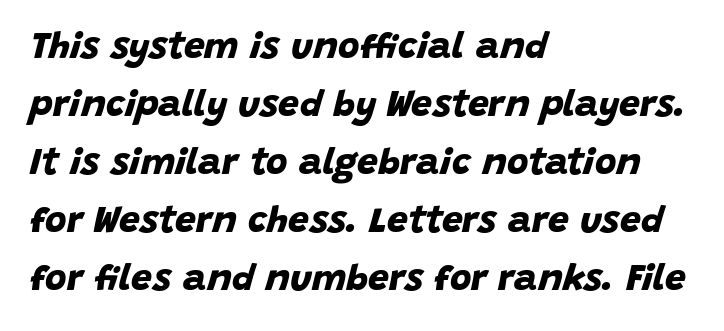
Q: Is the text bold? A: Yes.
Q: Is the typeface a serif or a sans-serif typeface? A: Sans-serif.
Q: Is the text underlined? A: No.
Q: How is the paragraph aligned? A: Left-aligned.
Q: Is the spacing between letters normal or unusually wide? A: Normal.
Q: Is the spacing between lines tight, normal or loose? A: Normal.
Q: Width (condensed, normal, or wide)? A: Normal.
Q: Stroke contrast? A: Low.
Q: x-height? A: Large.
Q: Monospaced? A: No.
